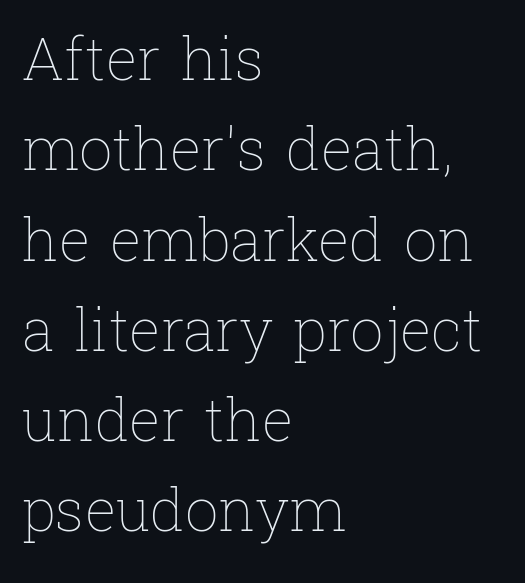
Q: Is the text bold? A: No.
Q: Is the text italic (slanted)? A: No, it is upright.
Q: Is the text underlined? A: No.
Q: How is the paragraph aligned? A: Left-aligned.
Q: Is the spacing between letters normal or unusually wide? A: Normal.
Q: Is the spacing between lines tight, normal or loose? A: Normal.
Q: Width (condensed, normal, or wide)? A: Normal.
Q: Stroke contrast? A: Low.
Q: x-height? A: Medium.
Q: Monospaced? A: No.
